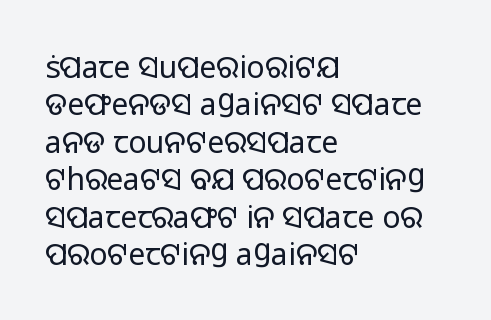
The block of text has a typical density, with ordinary space between rows. A clean baseline with only descenders dipping below it. Think of a printed novel: that variable character pitch is what you see here. Notice how the passage keeps a crisp vertical edge on the left only. Weight class: somewhere from thin through regular.
